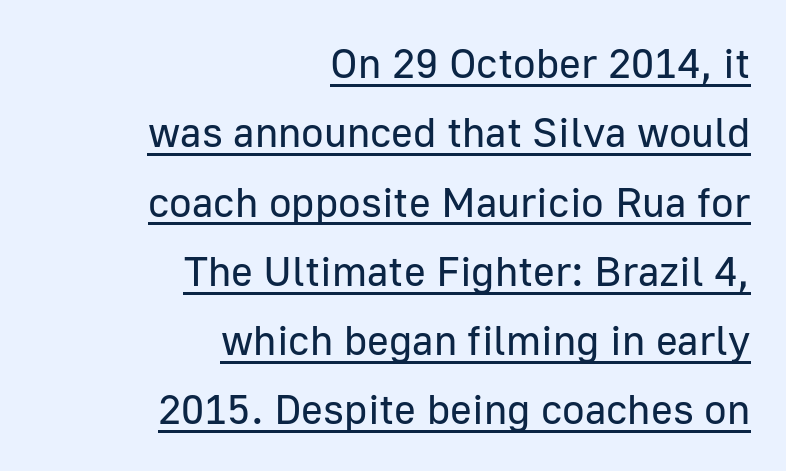
The image shows 42 px regular-weight sans-serif type, upright; set right-aligned, normal line spacing (1.65x), normal letter spacing, underlined; low stroke contrast and a medium x-height.
